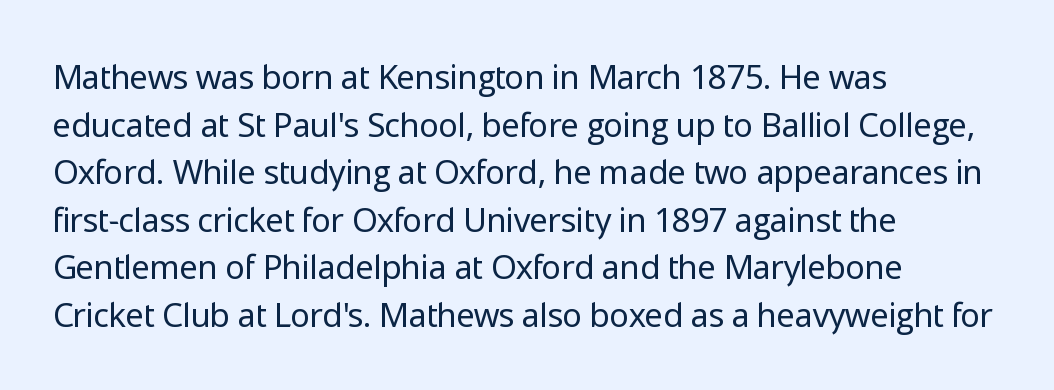
Examine the stroke ends and you'll find no serifs. You could call the tracking neutral — neither tight nor loose. Looks like regular typesetting: each glyph gets only the width it needs. The strokes carry an ordinary text weight at most. The lettering holds an erect, upright posture throughout. In terms of leading, this rendering sits right in the middle.
